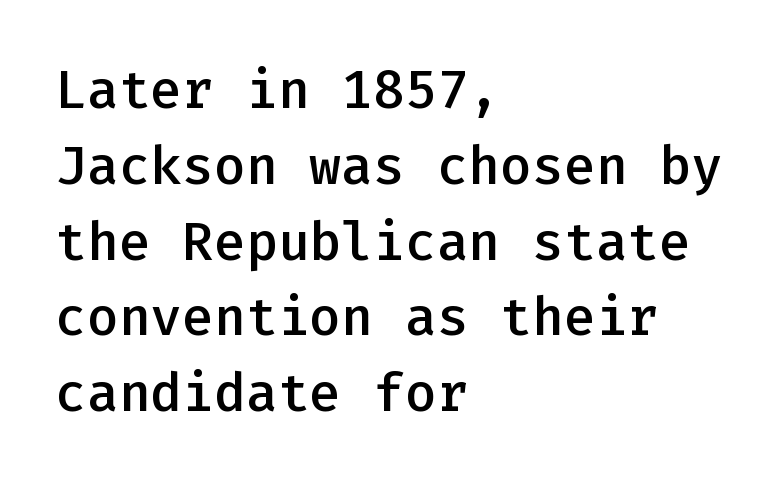
The passage shown stacks its lines at a standard gap. Classification — sans serif. Compared with a centered layout, this one pins lines to the left instead. The font's upright variant was chosen for this text. The strokes are fattened partway — semibold, not bold.
